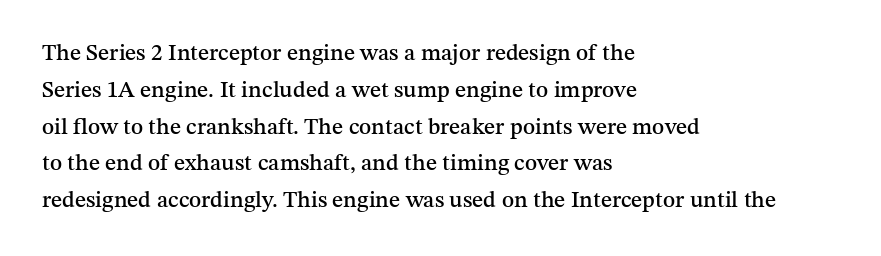
Q: Is the text italic (slanted)? A: No, it is upright.
Q: Is the text underlined? A: No.
Q: How is the paragraph aligned? A: Left-aligned.
Q: Is the spacing between letters normal or unusually wide? A: Normal.
Q: Is the spacing between lines tight, normal or loose? A: Normal.
